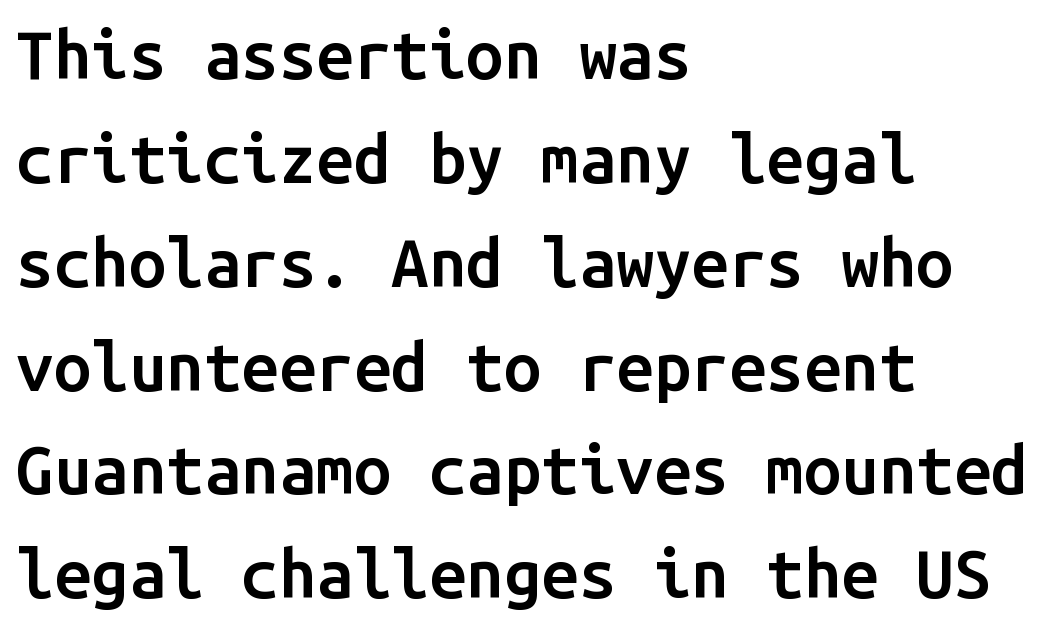
A clean baseline with only descenders dipping below it. The gaps between neighbouring characters are ordinary and unremarkable. This sample has the even, mechanical cadence of fixed-width lettering. Do the letters lean? They stand straight. A typesetter would call this leading conventional body-copy spacing. Horizontally, the lines are justified to the leading edge only.
